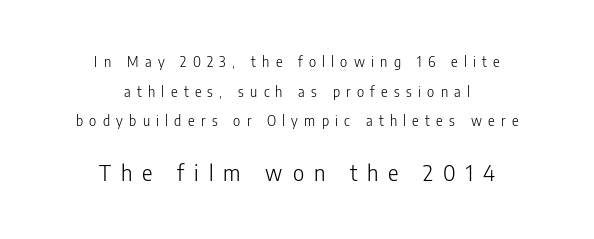
Q: Is the text bold? A: No.
Q: Is the text italic (slanted)? A: No, it is upright.
Q: Is the text underlined? A: No.
Q: How is the paragraph aligned? A: Centered.
Q: Is the spacing between letters normal or unusually wide? A: Unusually wide.
Q: Is the spacing between lines tight, normal or loose? A: Loose.
Q: Which block of text is set in a larger size, the first (top) or the second (bottom)? A: The second (bottom) one.
